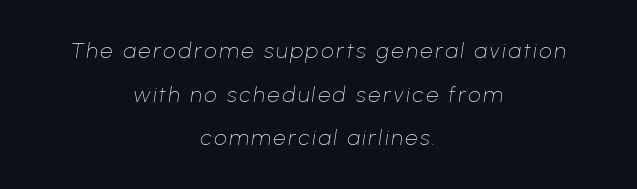
{"italic": "yes", "lean": "right", "slant_degrees": 8, "bold": "no", "underline": "no", "align": "center", "line_spacing": "loose", "line_spacing_ratio": 1.98, "glyph_px": 22}
